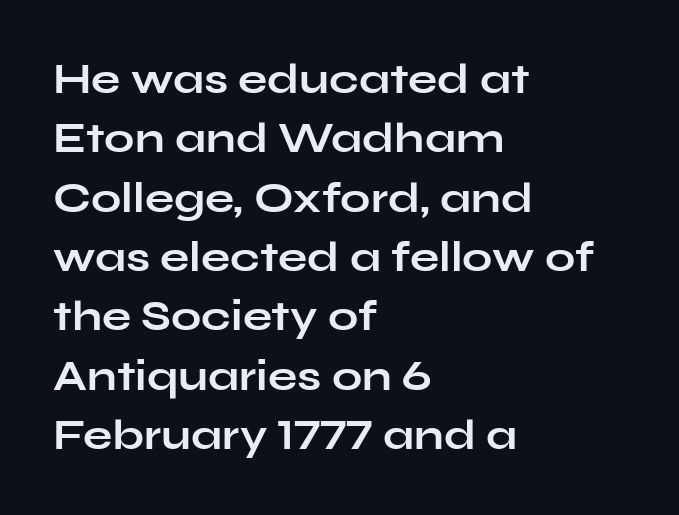
{"serif": "no", "italic": "no", "bold": "yes", "weight": "bold", "width": "wide", "stroke_contrast": "low", "x_height": "medium", "monospaced": "no", "underline": "no", "align": "left", "line_spacing": "normal", "line_spacing_ratio": 1.38, "letter_spacing": "normal", "letter_spacing_em": 0.0, "glyph_px": 43}
